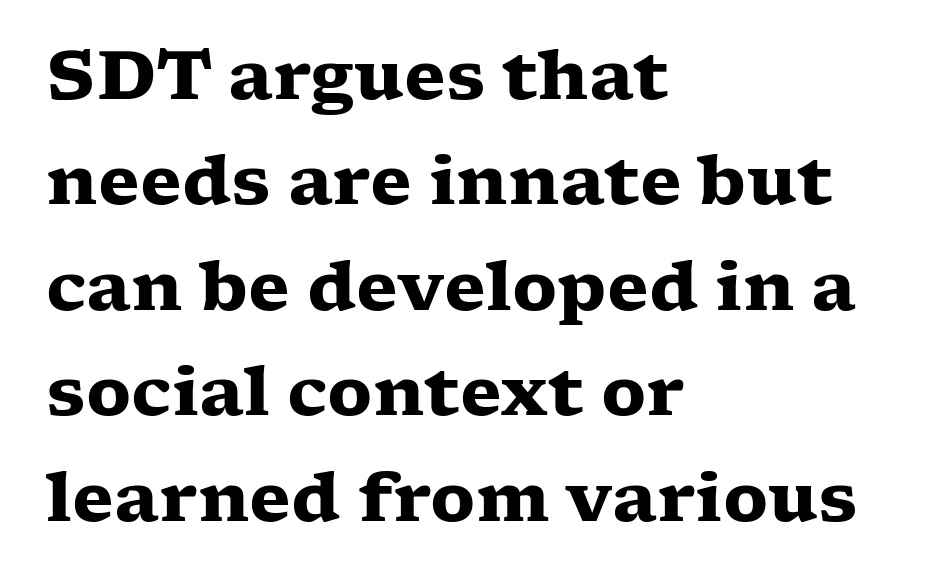
Old-style or modern, the face here clearly has serifs. Designer's note — italics off, roman on. The paragraph shown leans on its left margin. Just letters on the line, the space beneath them empty. Does the leading feel generous? No, just average.
